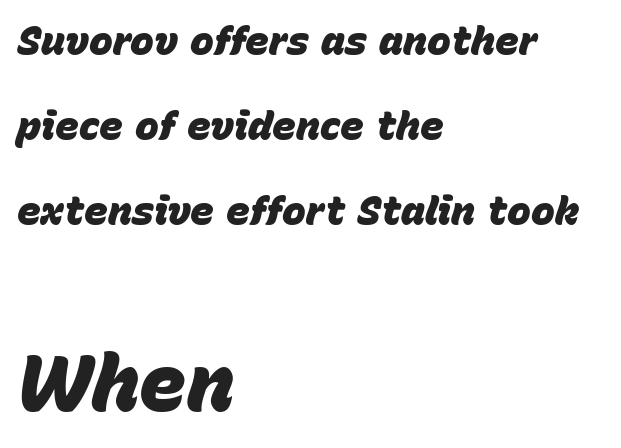
The image shows 79 px heavy type, italic (leaning right); set left-aligned, loose line spacing (2.12x), normal letter spacing, not underlined; the second (bottom) block is 1.98x larger; low stroke contrast and a large x-height.
